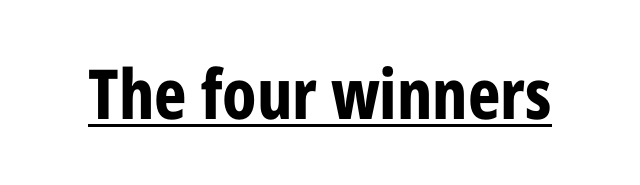
{"serif": "no", "italic": "no", "bold": "yes", "weight": "bold", "width": "condensed", "stroke_contrast": "low", "x_height": "medium", "monospaced": "no", "underline": "yes", "letter_spacing": "normal", "letter_spacing_em": 0.0, "glyph_px": 69}
